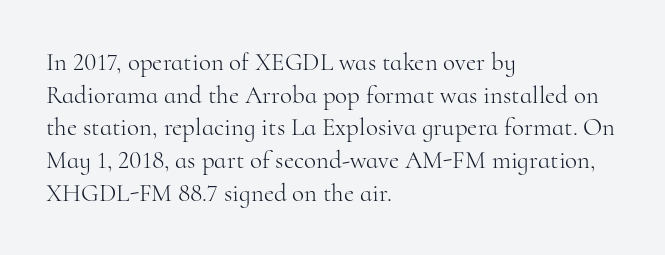
The image shows 25 px text type, upright; set left-aligned, normal line spacing (1.31x), normal letter spacing, not underlined.
